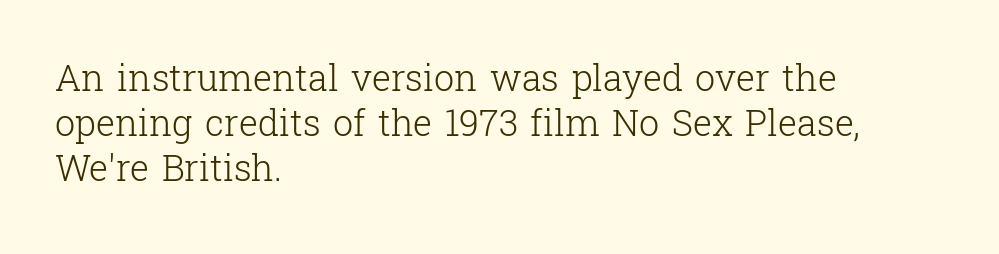
Letterform terminals end in serifs throughout the passage. Successive baselines arrive at the customary interval. Proportional: the letters do not fall into vertical columns. Posture: vertical.
